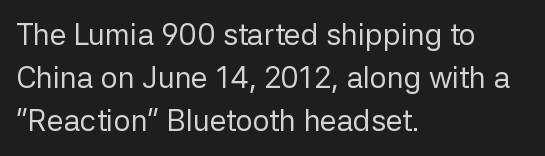
{"serif": "no", "italic": "no", "bold": "no", "weight": "regular", "width": "normal", "stroke_contrast": "low", "x_height": "medium", "monospaced": "no", "underline": "no", "align": "left", "line_spacing": "normal", "line_spacing_ratio": 1.44, "letter_spacing": "normal", "letter_spacing_em": 0.0, "glyph_px": 30}
